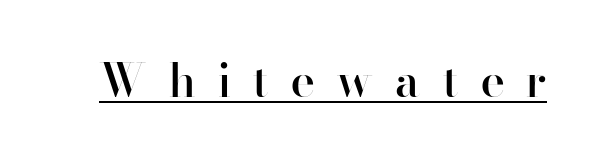
Do the characters align in a grid? No, the font is proportional. The face used here is a sans, in the tradition of grotesques and geometrics. Italic? Not at all — the glyphs are vertical. Caption: semibold face, moderately heavy strokes.
